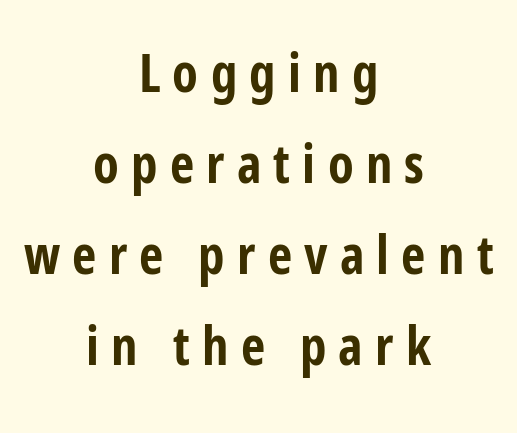
Q: Is the text bold? A: Yes.
Q: Is the text italic (slanted)? A: No, it is upright.
Q: Is the typeface a serif or a sans-serif typeface? A: Sans-serif.
Q: Is the text underlined? A: No.
Q: How is the paragraph aligned? A: Centered.
Q: Is the spacing between letters normal or unusually wide? A: Unusually wide.
Q: Width (condensed, normal, or wide)? A: Condensed.
Q: Stroke contrast? A: Low.
Q: x-height? A: Medium.
Q: Monospaced? A: No.
